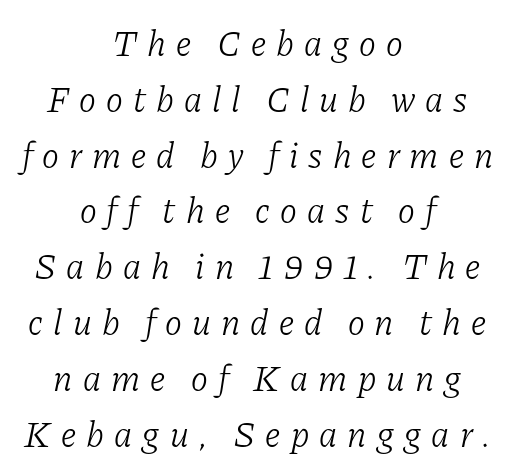
{"serif": "yes", "italic": "yes", "lean": "right", "slant_degrees": 11, "bold": "no", "weight": "light", "width": "normal", "stroke_contrast": "low", "x_height": "medium", "monospaced": "no", "underline": "no", "align": "center", "line_spacing": "normal", "line_spacing_ratio": 1.55, "letter_spacing": "wide", "letter_spacing_em": 0.28, "glyph_px": 36}
